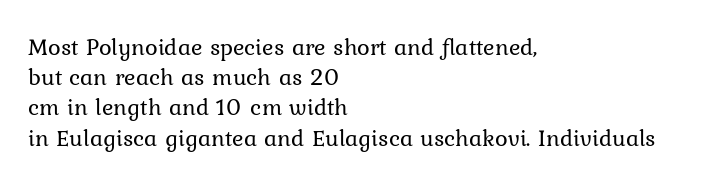
The image shows 24 px text type, upright; set left-aligned, normal line spacing (1.26x), normal letter spacing, not underlined.
